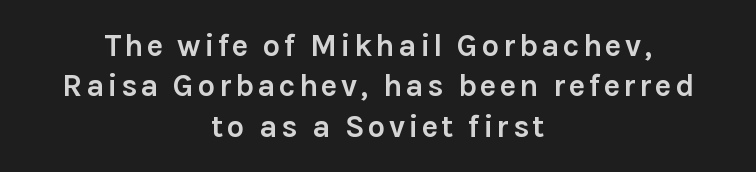
{"serif": "no", "italic": "no", "bold": "yes", "weight": "semibold", "width": "normal", "x_height": "medium", "monospaced": "no", "underline": "no", "align": "center", "line_spacing": "normal", "line_spacing_ratio": 1.3, "glyph_px": 31}
